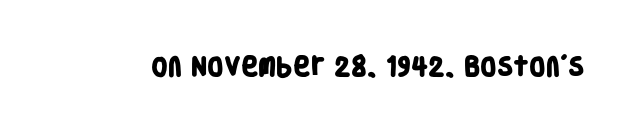
On the weight axis this lands at bold, roughly 700. Spacing between characters is what you'd get straight out of the box. Check under the words: just untouched page.
